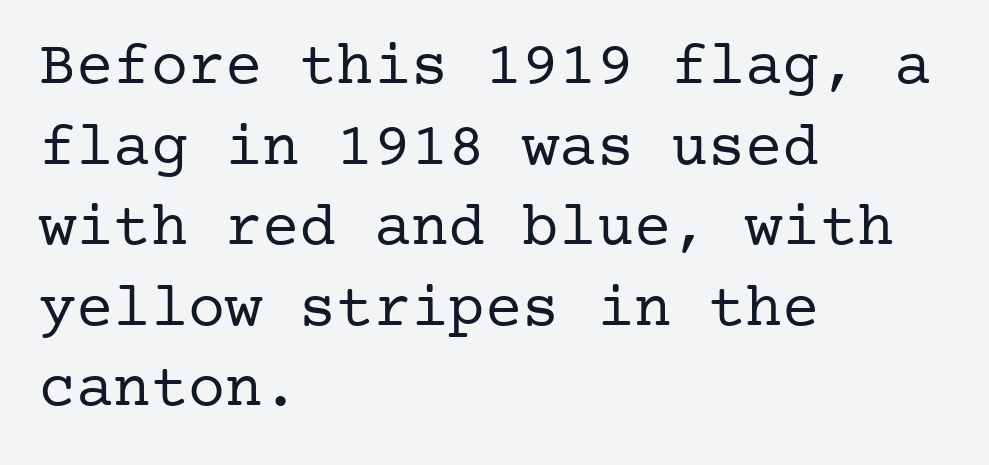
Q: Is the text bold? A: No.
Q: Is the text italic (slanted)? A: No, it is upright.
Q: Is the typeface a serif or a sans-serif typeface? A: Serif.
Q: Is the text underlined? A: No.
Q: How is the paragraph aligned? A: Left-aligned.
Q: Is the spacing between letters normal or unusually wide? A: Normal.
Q: Is the spacing between lines tight, normal or loose? A: Normal.
Q: Width (condensed, normal, or wide)? A: Normal.
Q: Stroke contrast? A: Low.
Q: x-height? A: Medium.
